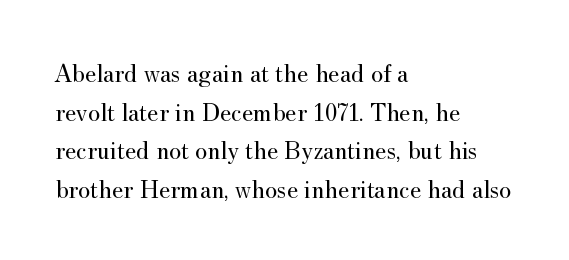
Posture: vertical. The weight tops out at a normal text grade. Words appear dense and cohesive because spacing is normal. If you drew a ruler down the left edge, every line would touch it. Line spacing here is normal. Underline: absent.
